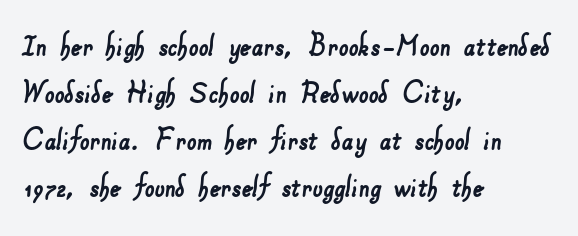
Q: Is the typeface a serif or a sans-serif typeface? A: Sans-serif.
Q: Is the text underlined? A: No.
Q: How is the paragraph aligned? A: Left-aligned.
Q: Is the spacing between letters normal or unusually wide? A: Normal.
Q: Is the spacing between lines tight, normal or loose? A: Normal.
Q: Width (condensed, normal, or wide)? A: Normal.
Q: Stroke contrast? A: Low.
Q: x-height? A: Small.
Q: Monospaced? A: No.
